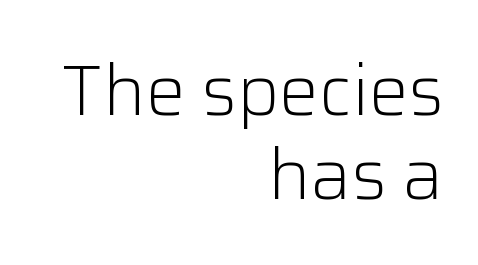
The image shows 71 px light sans-serif type, upright; set right-aligned, line spacing 1.18x, normal letter spacing, not underlined; low stroke contrast and a medium x-height.
